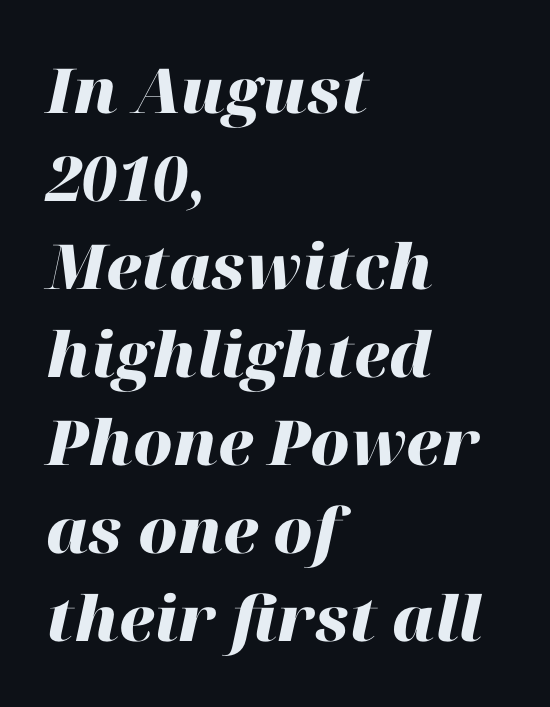
{"italic": "yes", "lean": "right", "slant_degrees": 12, "bold": "yes", "weight": "heavy", "width": "normal", "stroke_contrast": "high", "x_height": "medium", "monospaced": "no", "underline": "no", "align": "left", "line_spacing": "normal", "line_spacing_ratio": 1.42, "letter_spacing": "normal", "letter_spacing_em": 0.0, "glyph_px": 62}
